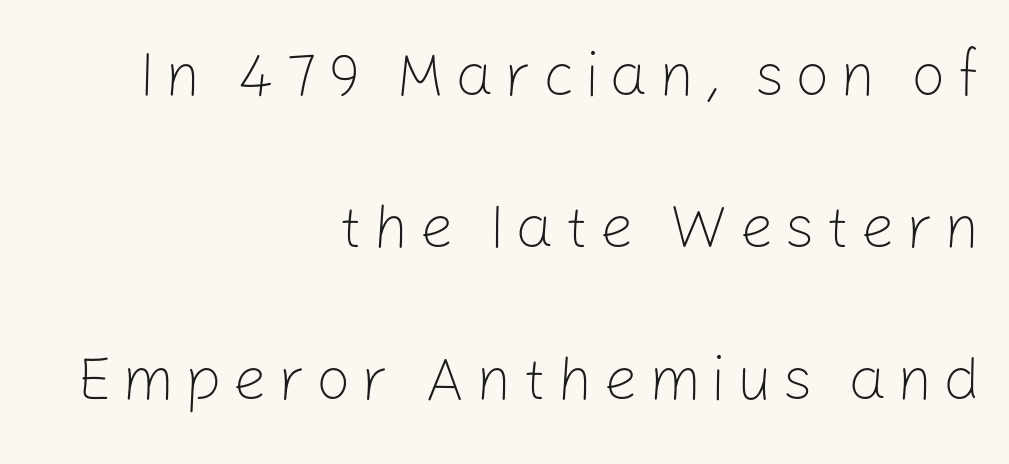
The image shows 61 px light sans-serif type, upright; set right-aligned, loose line spacing (2.49x), not underlined; low stroke contrast and a medium x-height.
